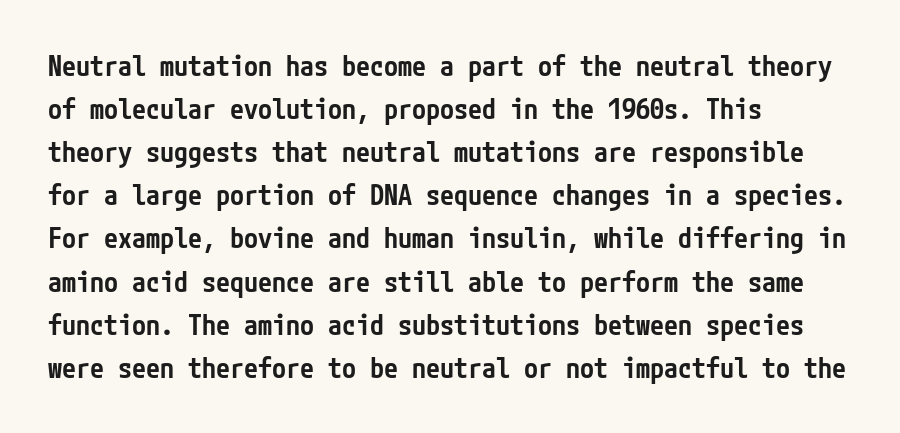
{"serif": "no", "italic": "no", "bold": "semi", "weight": "semibold", "width": "condensed", "stroke_contrast": "low", "x_height": "medium", "underline": "no", "align": "left", "line_spacing": "normal", "line_spacing_ratio": 1.54, "letter_spacing": "normal", "letter_spacing_em": 0.0, "glyph_px": 28}
